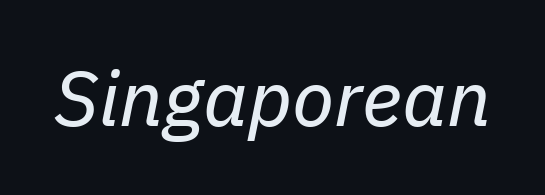
Q: Is the text bold? A: No.
Q: Is the text italic (slanted)? A: Yes, it leans right by about 11 degrees.
Q: Is the text underlined? A: No.
Q: Is the spacing between letters normal or unusually wide? A: Normal.
Q: Width (condensed, normal, or wide)? A: Normal.
Q: Stroke contrast? A: Low.
Q: x-height? A: Medium.
Q: Monospaced? A: No.
